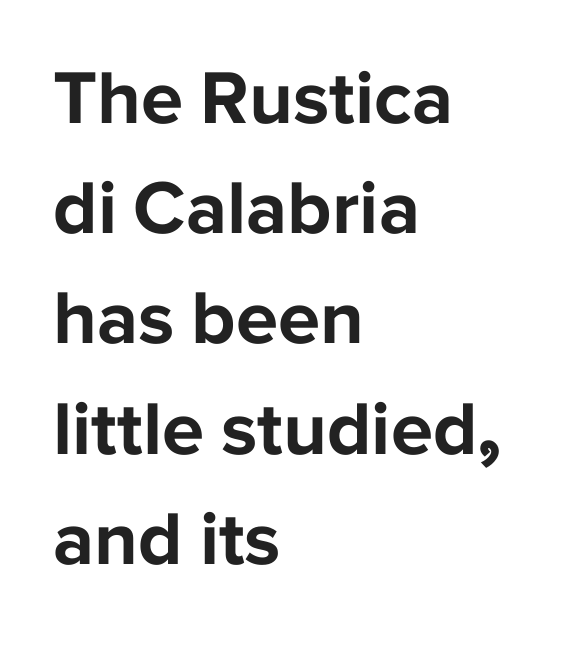
Q: Is the text bold? A: Yes.
Q: Is the text italic (slanted)? A: No, it is upright.
Q: Is the typeface a serif or a sans-serif typeface? A: Sans-serif.
Q: Is the text underlined? A: No.
Q: How is the paragraph aligned? A: Left-aligned.
Q: Is the spacing between letters normal or unusually wide? A: Normal.
Q: Is the spacing between lines tight, normal or loose? A: Normal.
Q: Width (condensed, normal, or wide)? A: Normal.
Q: Stroke contrast? A: Low.
Q: x-height? A: Medium.
Q: Monospaced? A: No.
